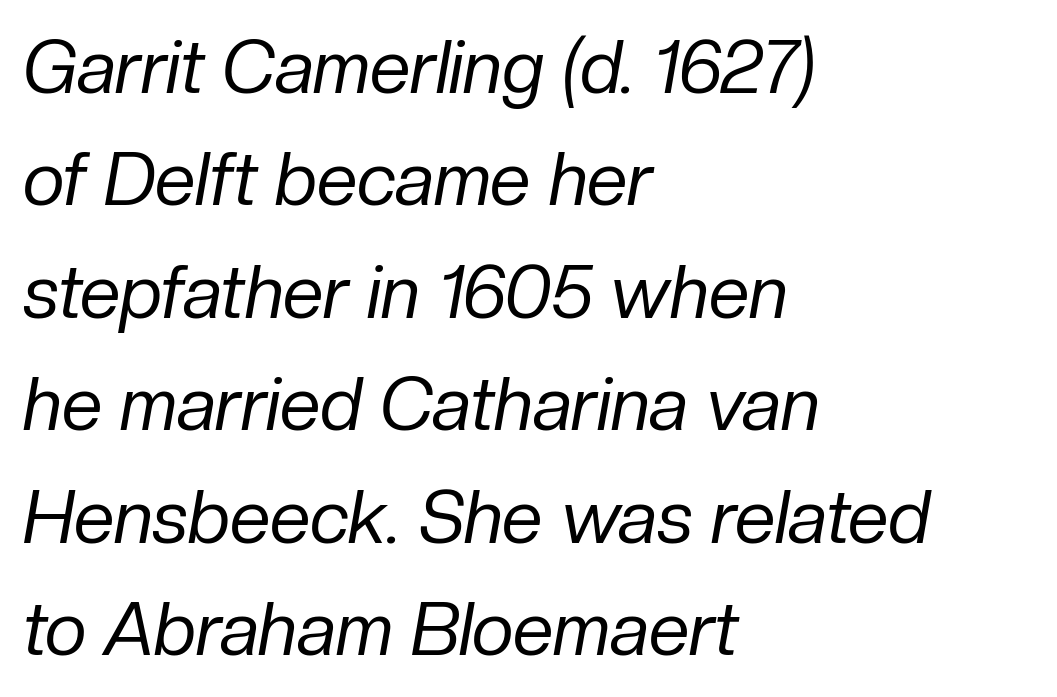
The image shows 73 px regular-weight type, italic (leaning right); set left-aligned, normal line spacing (1.54x), normal letter spacing, not underlined; low stroke contrast and a medium x-height.
